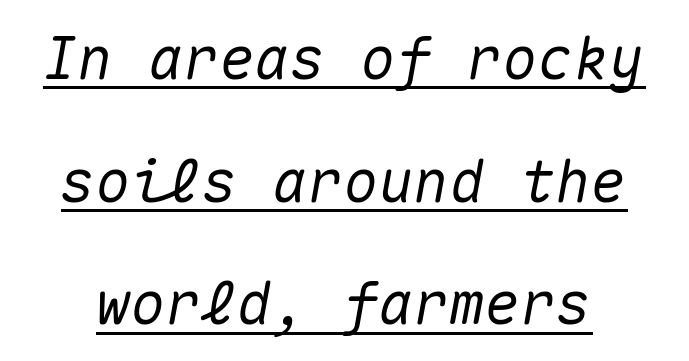
{"italic": "yes", "lean": "right", "slant_degrees": 10, "width": "normal", "stroke_contrast": "medium", "x_height": "medium", "monospaced": "yes", "underline": "yes", "line_spacing": "loose", "line_spacing_ratio": 2.08, "letter_spacing": "normal", "letter_spacing_em": 0.0, "glyph_px": 59}
